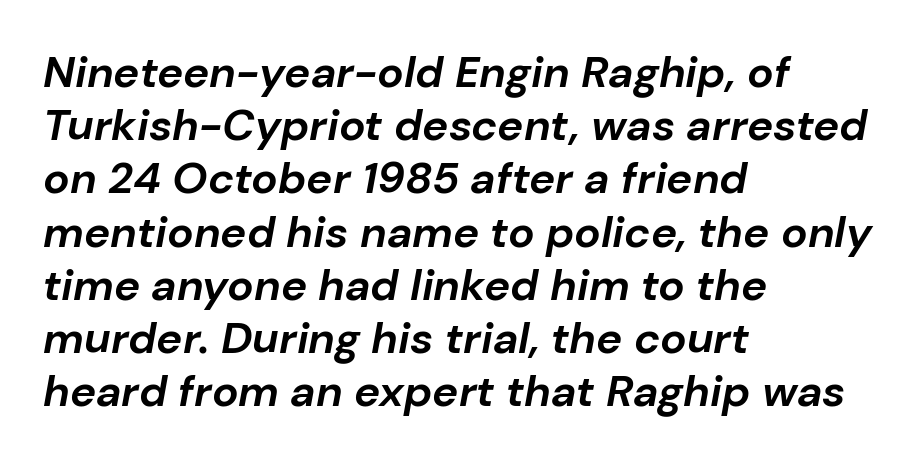
{"italic": "yes", "lean": "right", "slant_degrees": 10, "bold": "yes", "weight": "bold", "width": "normal", "stroke_contrast": "low", "x_height": "medium", "monospaced": "no", "underline": "no", "align": "left", "line_spacing_ratio": 1.21, "letter_spacing": "normal", "letter_spacing_em": 0.0, "glyph_px": 44}
